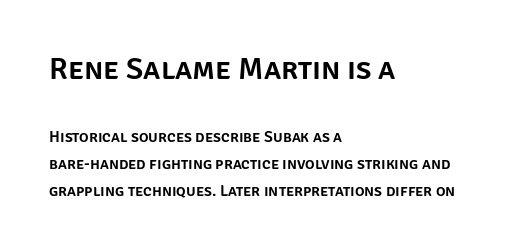
Q: Is the text italic (slanted)? A: No, it is upright.
Q: Is the typeface a serif or a sans-serif typeface? A: Sans-serif.
Q: Is the text underlined? A: No.
Q: How is the paragraph aligned? A: Left-aligned.
Q: Is the spacing between letters normal or unusually wide? A: Normal.
Q: Is the spacing between lines tight, normal or loose? A: Normal.
Q: Which block of text is set in a larger size, the first (top) or the second (bottom)? A: The first (top) one.
Q: Width (condensed, normal, or wide)? A: Normal.
Q: Stroke contrast? A: Low.
Q: x-height? A: Large.
Q: Monospaced? A: No.
